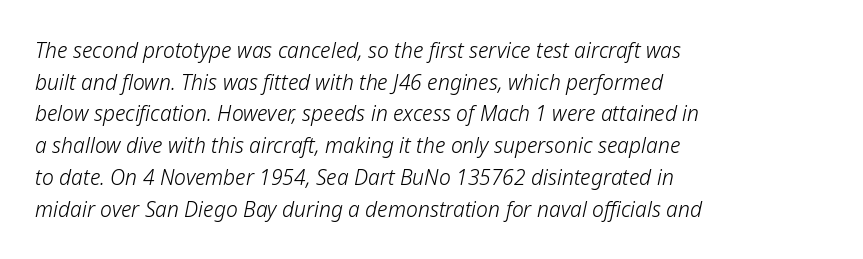
The vertical gap from one line to the next is medium. The space directly below the letters is spotless. The face looks like a standard text weight, possibly lighter. The lines in this sample share a left origin and differ only in where they stop. This sample uses an oblique cut, with every glyph tilted off the vertical. Observe the ordinary spacing: letters are neighbours, not strangers.
